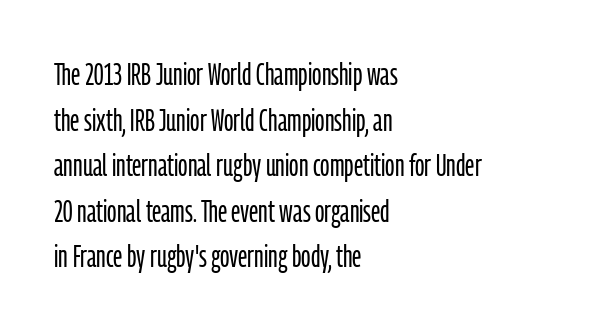
{"serif": "no", "italic": "no", "bold": "no", "weight": "light", "width": "condensed", "stroke_contrast": "low", "x_height": "medium", "monospaced": "no", "underline": "no", "align": "left", "line_spacing": "normal", "line_spacing_ratio": 1.47, "letter_spacing": "normal", "letter_spacing_em": 0.0, "glyph_px": 31}
